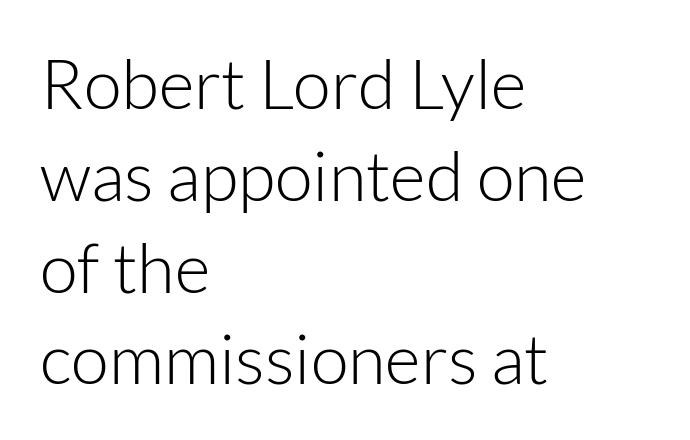
{"serif": "no", "italic": "no", "bold": "no", "weight": "light", "width": "normal", "stroke_contrast": "low", "x_height": "medium", "monospaced": "no", "underline": "no", "align": "left", "line_spacing": "normal", "line_spacing_ratio": 1.33, "letter_spacing": "normal", "letter_spacing_em": 0.0, "glyph_px": 69}
